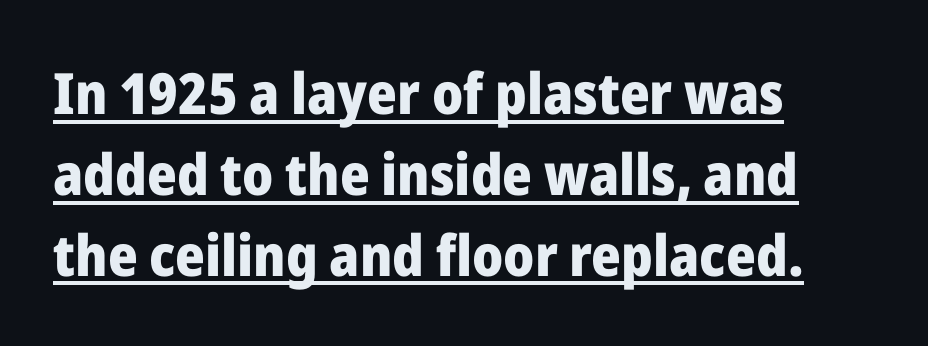
Q: Is the text bold? A: Yes.
Q: Is the text italic (slanted)? A: No, it is upright.
Q: Is the typeface a serif or a sans-serif typeface? A: Sans-serif.
Q: Is the text underlined? A: Yes.
Q: How is the paragraph aligned? A: Left-aligned.
Q: Is the spacing between letters normal or unusually wide? A: Normal.
Q: Is the spacing between lines tight, normal or loose? A: Normal.
Q: Width (condensed, normal, or wide)? A: Normal.
Q: Stroke contrast? A: Low.
Q: x-height? A: Medium.
Q: Monospaced? A: No.
